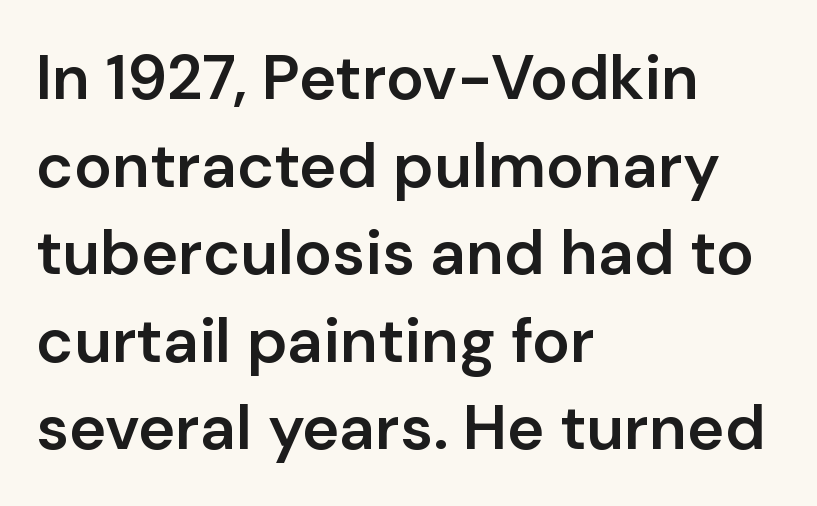
The image shows 63 px semibold sans-serif type, upright; set left-aligned, normal line spacing (1.39x), normal letter spacing, not underlined; low stroke contrast and a medium x-height.
